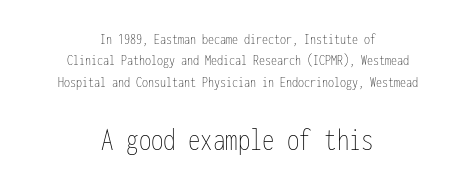
The image shows 33 px thin, condensed type, upright, monospaced; set centered, normal line spacing (1.34x), normal letter spacing, not underlined; the second (bottom) block is 2.06x larger; low stroke contrast and a medium x-height.
